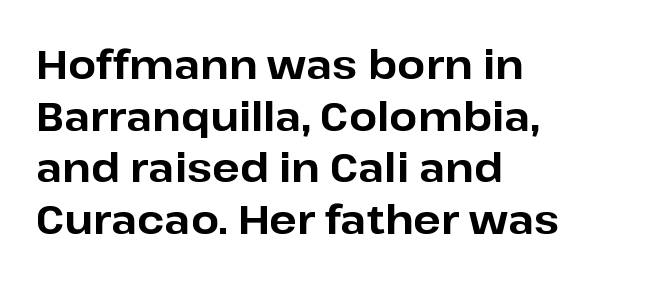
Q: Is the text bold? A: Yes.
Q: Is the text italic (slanted)? A: No, it is upright.
Q: Is the typeface a serif or a sans-serif typeface? A: Sans-serif.
Q: Is the text underlined? A: No.
Q: How is the paragraph aligned? A: Left-aligned.
Q: Is the spacing between letters normal or unusually wide? A: Normal.
Q: Is the spacing between lines tight, normal or loose? A: Normal.
Q: Width (condensed, normal, or wide)? A: Normal.
Q: Stroke contrast? A: Low.
Q: x-height? A: Medium.
Q: Monospaced? A: No.
